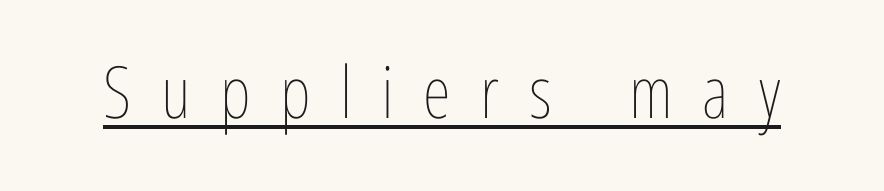
The image shows 72 px thin, condensed type, upright; set unusually wide letter spacing (+0.41 em), underlined; low stroke contrast and a medium x-height.
